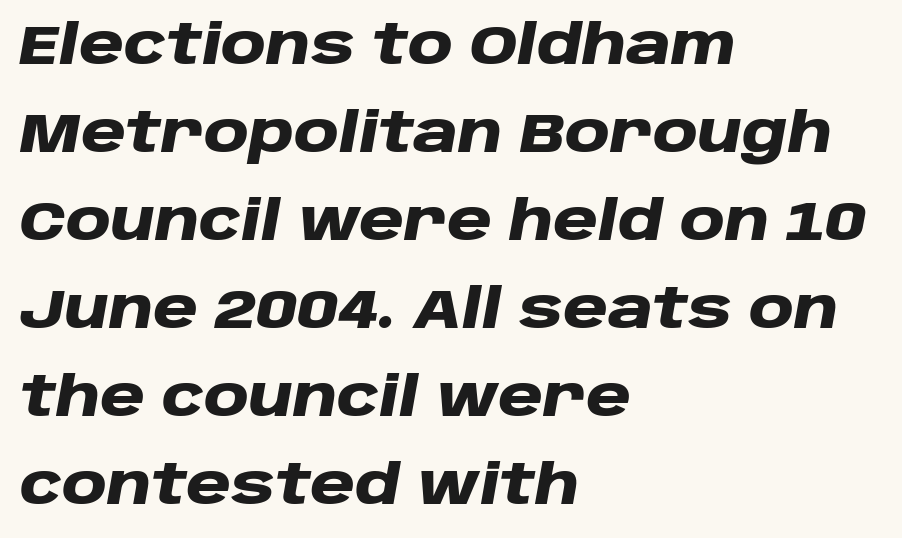
{"italic": "yes", "lean": "right", "slant_degrees": 10, "bold": "yes", "weight": "heavy", "width": "wide", "stroke_contrast": "low", "x_height": "large", "monospaced": "no", "underline": "no", "align": "left", "line_spacing": "normal", "line_spacing_ratio": 1.6, "letter_spacing": "normal", "letter_spacing_em": 0.0, "glyph_px": 55}
